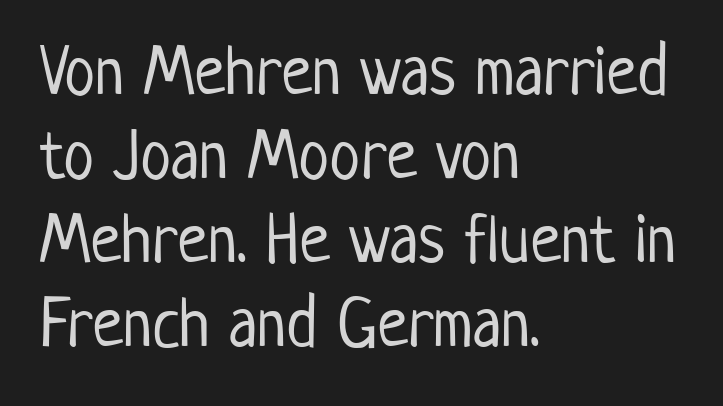
The image shows 70 px light, condensed sans-serif type, upright; set left-aligned, line spacing 1.2x, normal letter spacing, not underlined; low stroke contrast and a medium x-height.
